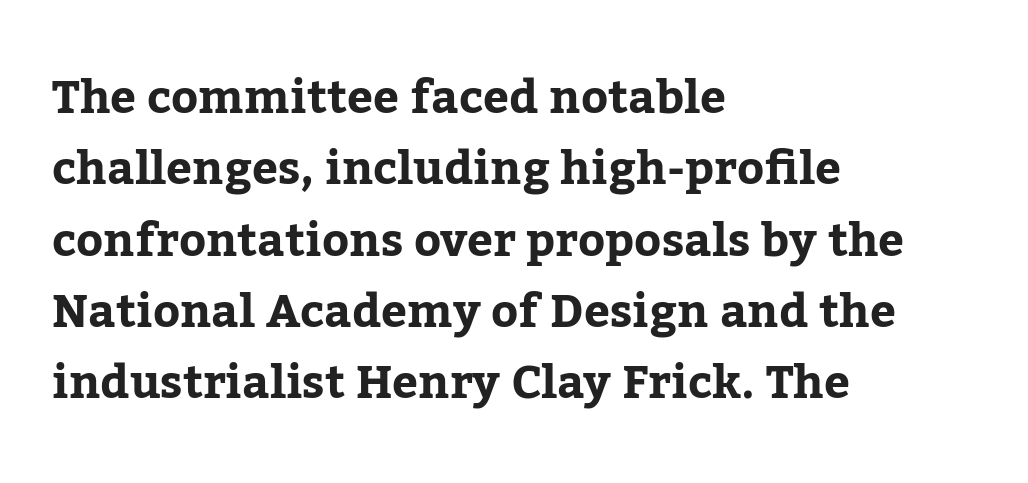
Q: Is the text bold? A: Yes.
Q: Is the text italic (slanted)? A: No, it is upright.
Q: Is the typeface a serif or a sans-serif typeface? A: Serif.
Q: Is the text underlined? A: No.
Q: How is the paragraph aligned? A: Left-aligned.
Q: Is the spacing between letters normal or unusually wide? A: Normal.
Q: Is the spacing between lines tight, normal or loose? A: Normal.
Q: Width (condensed, normal, or wide)? A: Normal.
Q: Stroke contrast? A: Low.
Q: x-height? A: Medium.
Q: Monospaced? A: No.
